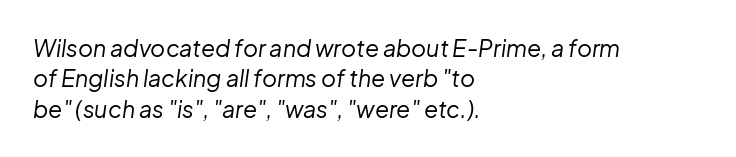
Q: Is the text bold? A: No.
Q: Is the text italic (slanted)? A: Yes, it leans right by about 8 degrees.
Q: Is the text underlined? A: No.
Q: How is the paragraph aligned? A: Left-aligned.
Q: Is the spacing between letters normal or unusually wide? A: Normal.
Q: Is the spacing between lines tight, normal or loose? A: Normal.
